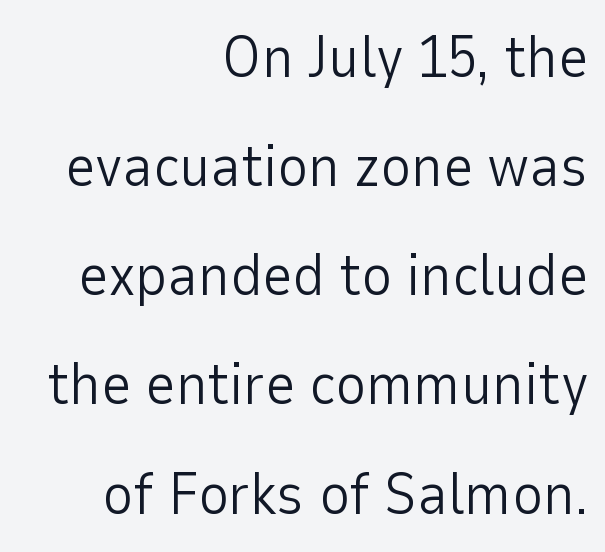
Q: Is the text bold? A: No.
Q: Is the text italic (slanted)? A: No, it is upright.
Q: Is the typeface a serif or a sans-serif typeface? A: Sans-serif.
Q: Is the text underlined? A: No.
Q: How is the paragraph aligned? A: Right-aligned.
Q: Is the spacing between letters normal or unusually wide? A: Normal.
Q: Width (condensed, normal, or wide)? A: Normal.
Q: Stroke contrast? A: Low.
Q: x-height? A: Medium.
Q: Monospaced? A: No.
